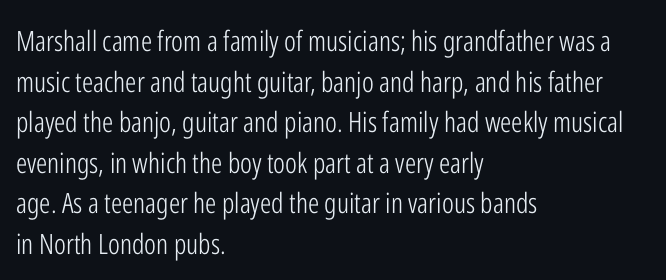
{"serif": "no", "italic": "no", "bold": "no", "weight": "light", "width": "condensed", "stroke_contrast": "low", "x_height": "medium", "monospaced": "no", "underline": "no", "align": "left", "line_spacing": "normal", "line_spacing_ratio": 1.45, "letter_spacing": "normal", "letter_spacing_em": 0.0, "glyph_px": 28}
